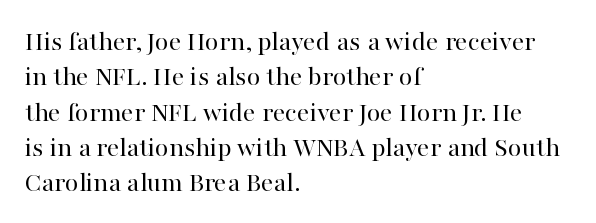
The image shows 28 px regular-weight serif type, upright; set left-aligned, normal line spacing (1.26x), normal letter spacing, not underlined; high stroke contrast and a medium x-height.
